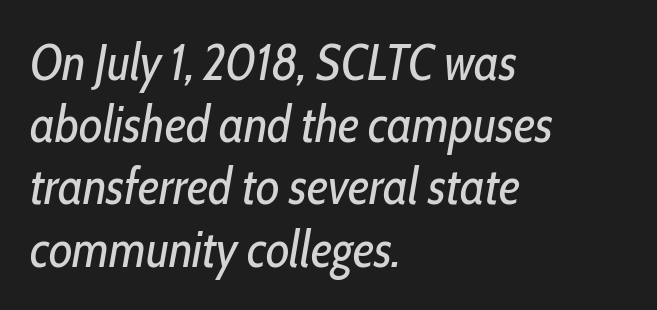
{"italic": "yes", "lean": "right", "slant_degrees": 10, "bold": "no", "weight": "regular", "width": "condensed", "stroke_contrast": "low", "x_height": "medium", "monospaced": "no", "underline": "no", "align": "left", "line_spacing_ratio": 1.22, "letter_spacing": "normal", "letter_spacing_em": 0.0, "glyph_px": 51}
